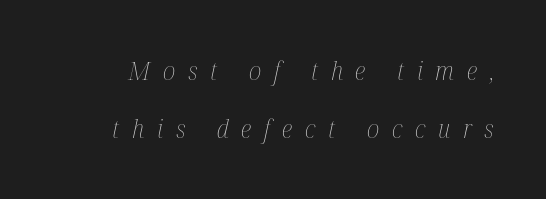
Q: Is the text bold? A: No.
Q: Is the text italic (slanted)? A: Yes, it leans right by about 12 degrees.
Q: Is the text underlined? A: No.
Q: Is the spacing between letters normal or unusually wide? A: Unusually wide.
Q: Is the spacing between lines tight, normal or loose? A: Loose.
